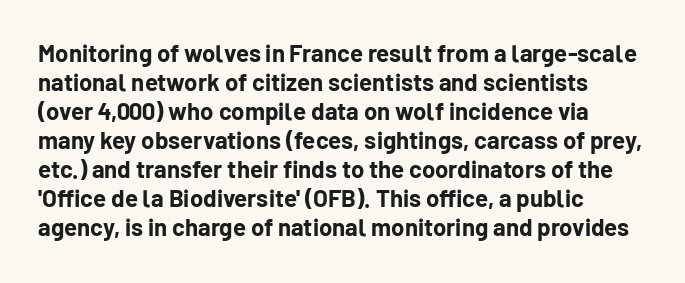
{"italic": "no", "bold": "yes", "underline": "no", "align": "left", "line_spacing_ratio": 1.21, "letter_spacing": "normal", "letter_spacing_em": 0.0, "glyph_px": 24}
